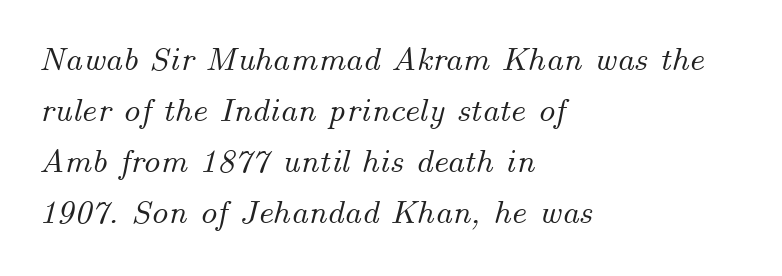
It's the slanting kind of type. Note the varied advance widths — an 'i' is clearly narrower than an 'm'. The horizontal fit of the characters is conventional and even. Reading down the block, your eye returns to a fixed left position each line.
